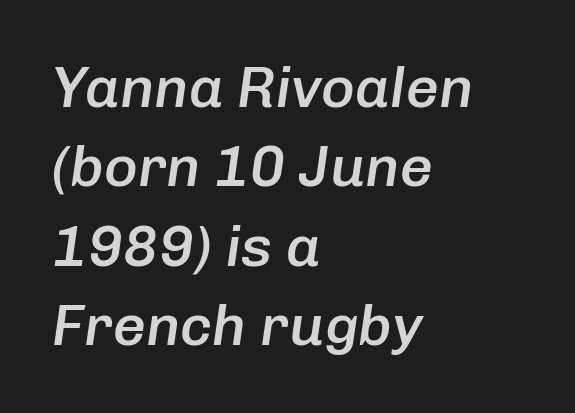
Q: Is the text bold? A: Semi-bold.
Q: Is the text italic (slanted)? A: Yes, it leans right by about 8 degrees.
Q: Is the text underlined? A: No.
Q: How is the paragraph aligned? A: Left-aligned.
Q: Is the spacing between letters normal or unusually wide? A: Normal.
Q: Is the spacing between lines tight, normal or loose? A: Normal.
Q: Width (condensed, normal, or wide)? A: Normal.
Q: Stroke contrast? A: Low.
Q: x-height? A: Medium.
Q: Monospaced? A: No.
